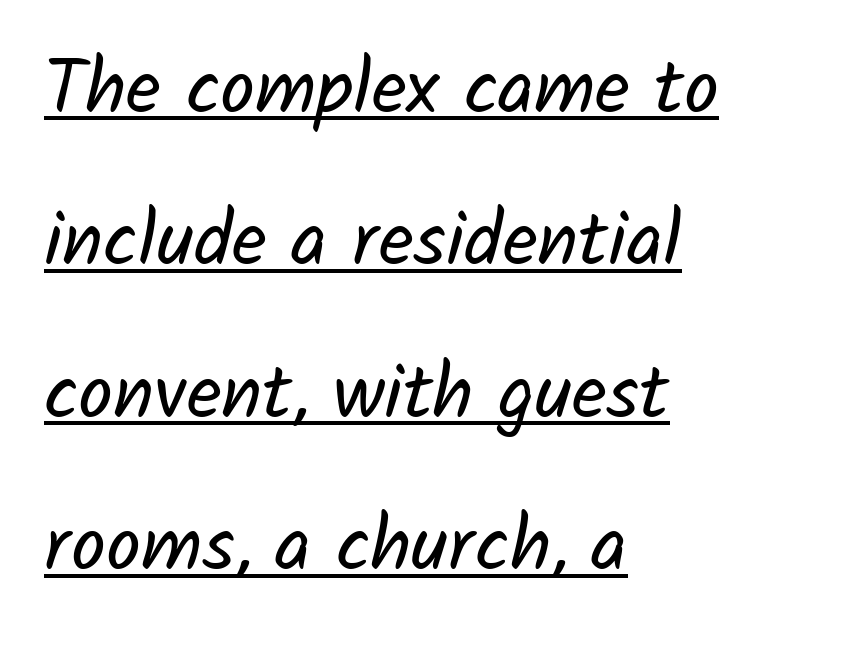
The image shows 77 px regular-weight sans-serif type; set left-aligned, loose line spacing (1.98x), normal letter spacing, underlined; low stroke contrast and a medium x-height.
